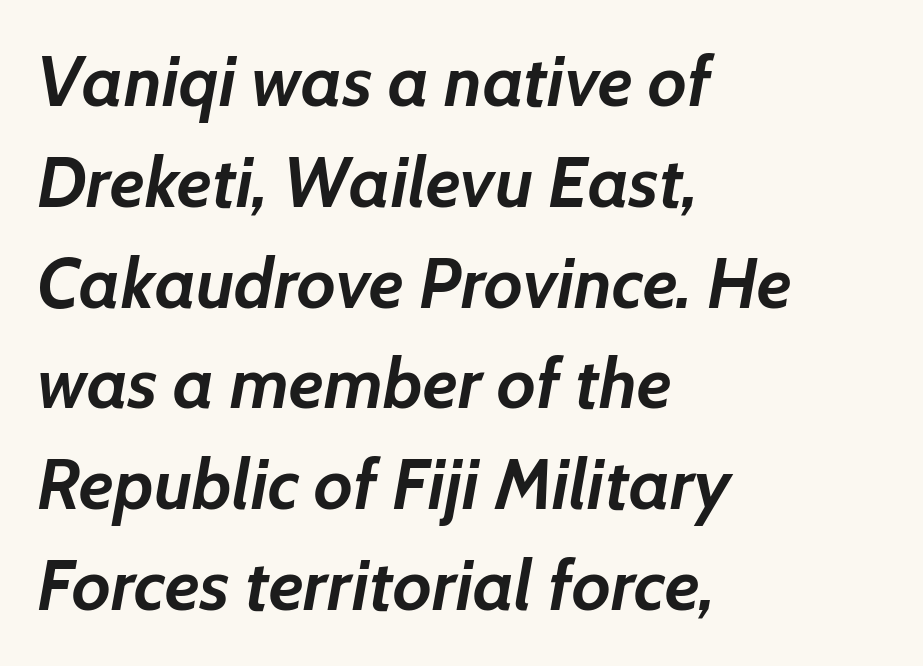
Q: Is the text bold? A: Yes.
Q: Is the text italic (slanted)? A: Yes, it leans right by about 7 degrees.
Q: Is the text underlined? A: No.
Q: How is the paragraph aligned? A: Left-aligned.
Q: Is the spacing between letters normal or unusually wide? A: Normal.
Q: Is the spacing between lines tight, normal or loose? A: Normal.
Q: Width (condensed, normal, or wide)? A: Normal.
Q: Stroke contrast? A: Low.
Q: x-height? A: Medium.
Q: Monospaced? A: No.
